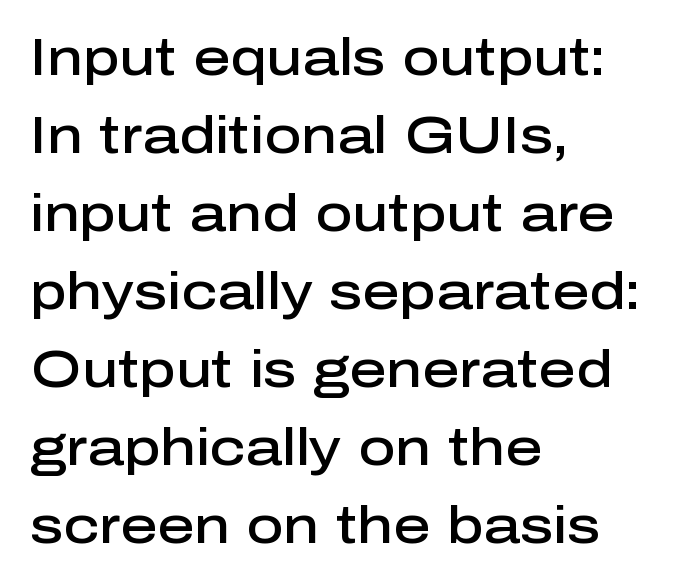
Q: Is the text bold? A: Semi-bold.
Q: Is the text italic (slanted)? A: No, it is upright.
Q: Is the typeface a serif or a sans-serif typeface? A: Sans-serif.
Q: Is the text underlined? A: No.
Q: How is the paragraph aligned? A: Left-aligned.
Q: Is the spacing between letters normal or unusually wide? A: Normal.
Q: Is the spacing between lines tight, normal or loose? A: Normal.
Q: Width (condensed, normal, or wide)? A: Normal.
Q: Stroke contrast? A: Low.
Q: x-height? A: Medium.
Q: Monospaced? A: No.
